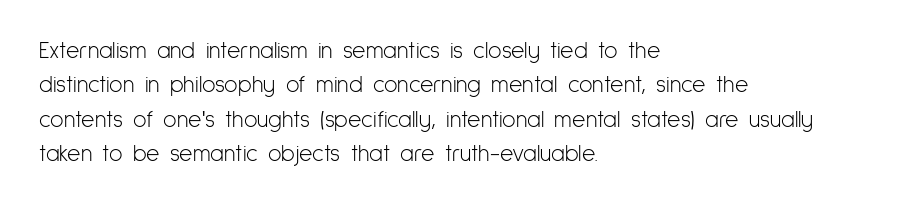
{"italic": "no", "bold": "no", "underline": "no", "align": "left", "line_spacing": "normal", "line_spacing_ratio": 1.5, "letter_spacing": "normal", "letter_spacing_em": 0.0, "glyph_px": 23}
